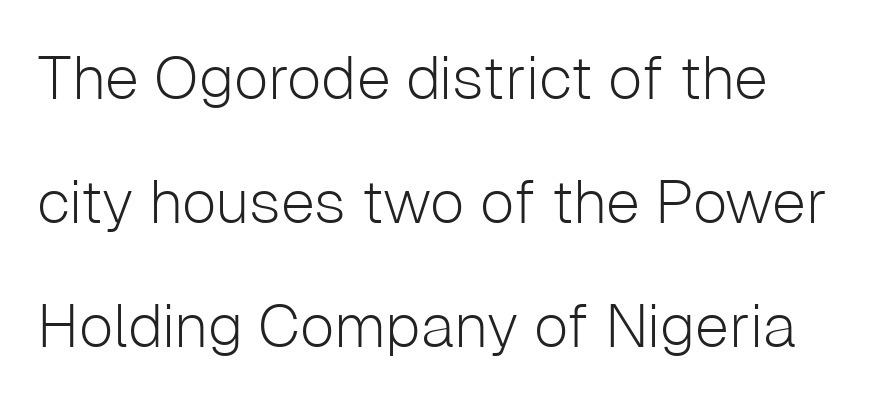
Q: Is the text bold? A: No.
Q: Is the text italic (slanted)? A: No, it is upright.
Q: Is the typeface a serif or a sans-serif typeface? A: Sans-serif.
Q: Is the text underlined? A: No.
Q: How is the paragraph aligned? A: Left-aligned.
Q: Is the spacing between letters normal or unusually wide? A: Normal.
Q: Is the spacing between lines tight, normal or loose? A: Loose.
Q: Width (condensed, normal, or wide)? A: Normal.
Q: Stroke contrast? A: Low.
Q: x-height? A: Medium.
Q: Monospaced? A: No.
